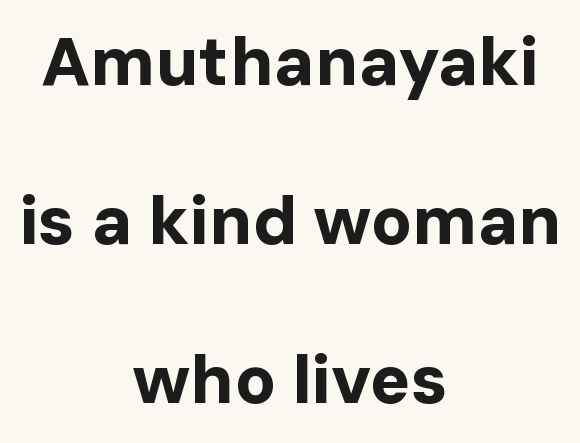
{"serif": "no", "italic": "no", "bold": "yes", "weight": "bold", "width": "normal", "stroke_contrast": "low", "x_height": "medium", "monospaced": "no", "underline": "no", "align": "center", "line_spacing": "loose", "line_spacing_ratio": 2.34, "letter_spacing": "normal", "letter_spacing_em": 0.0, "glyph_px": 68}
